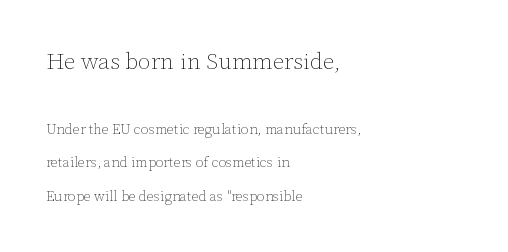
The image shows 23 px text type, upright; set left-aligned, loose line spacing (2.4x), normal letter spacing, not underlined; the first (top) block is 1.64x larger.
